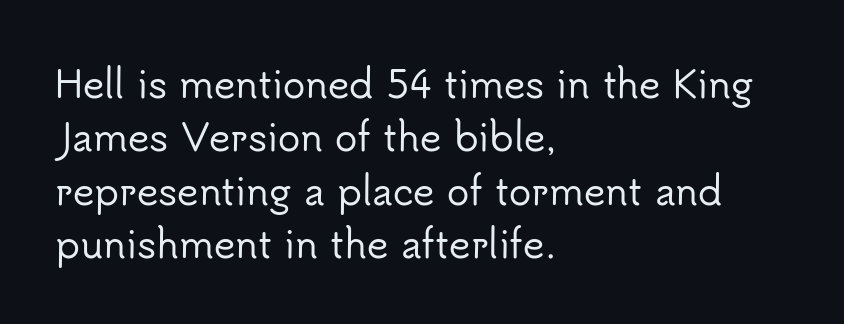
{"serif": "no", "italic": "no", "width": "normal", "stroke_contrast": "low", "x_height": "small", "monospaced": "no", "underline": "no", "align": "left", "line_spacing": "normal", "line_spacing_ratio": 1.44, "letter_spacing": "normal", "letter_spacing_em": 0.0, "glyph_px": 37}
